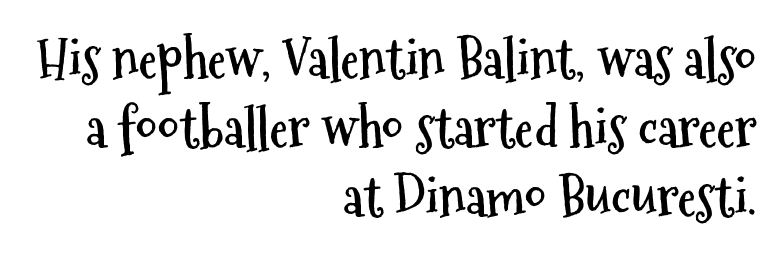
Q: Is the text bold? A: Yes.
Q: Is the text italic (slanted)? A: No, it is upright.
Q: Is the typeface a serif or a sans-serif typeface? A: Sans-serif.
Q: Is the text underlined? A: No.
Q: How is the paragraph aligned? A: Right-aligned.
Q: Is the spacing between letters normal or unusually wide? A: Normal.
Q: Is the spacing between lines tight, normal or loose? A: Normal.
Q: Width (condensed, normal, or wide)? A: Condensed.
Q: Stroke contrast? A: Medium.
Q: x-height? A: Medium.
Q: Monospaced? A: No.
